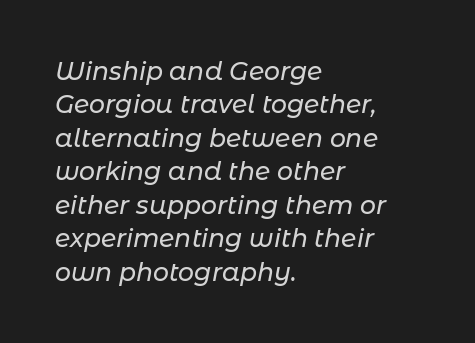
The lines sit at an ordinary, default distance from one another. No word sits above an underline. The passage is arranged the way most books set body copy — flush left. Yep, that's italic — everything's leaning. Nobody touched the tracking dial on this one.
